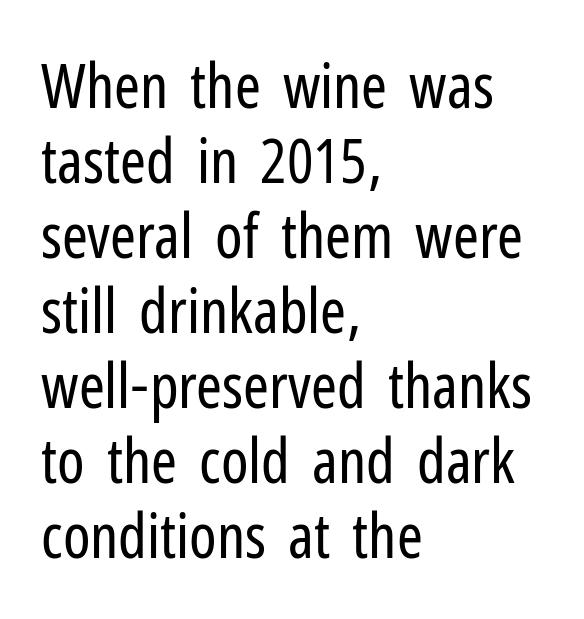
The image shows 62 px regular-weight, condensed sans-serif type, upright; set left-aligned, line spacing 1.21x, normal letter spacing, not underlined; low stroke contrast and a medium x-height.
